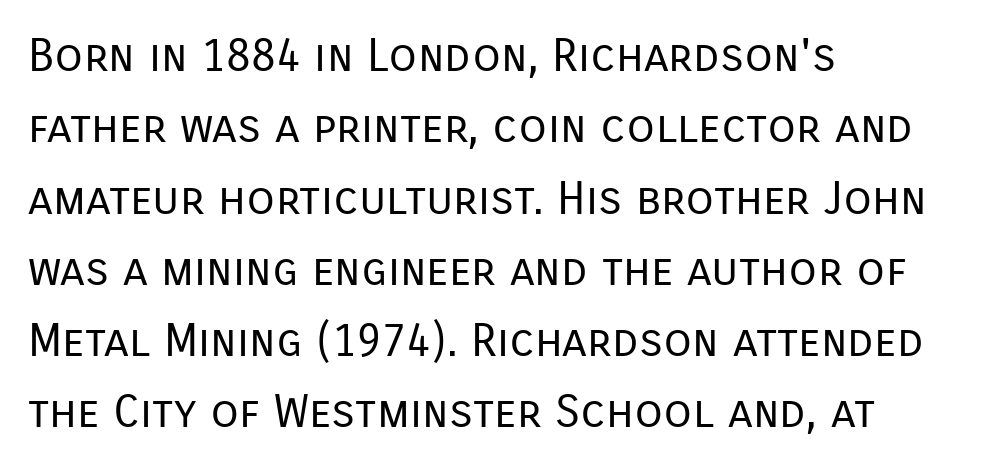
Q: Is the text bold? A: No.
Q: Is the text italic (slanted)? A: No, it is upright.
Q: Is the typeface a serif or a sans-serif typeface? A: Sans-serif.
Q: Is the text underlined? A: No.
Q: How is the paragraph aligned? A: Left-aligned.
Q: Is the spacing between letters normal or unusually wide? A: Normal.
Q: Is the spacing between lines tight, normal or loose? A: Normal.
Q: Width (condensed, normal, or wide)? A: Normal.
Q: Stroke contrast? A: Low.
Q: x-height? A: Medium.
Q: Monospaced? A: No.
